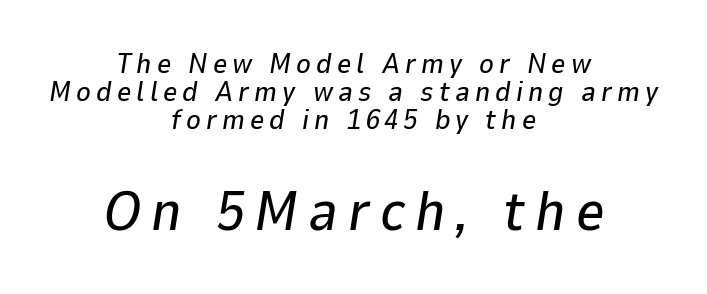
{"italic": "yes", "lean": "right", "slant_degrees": 9, "width": "normal", "stroke_contrast": "low", "x_height": "medium", "monospaced": "no", "underline": "no", "align": "center", "line_spacing": "tight", "line_spacing_ratio": 1.0, "larger_block": "second", "size_ratio": 2.0, "glyph_px": 56}
